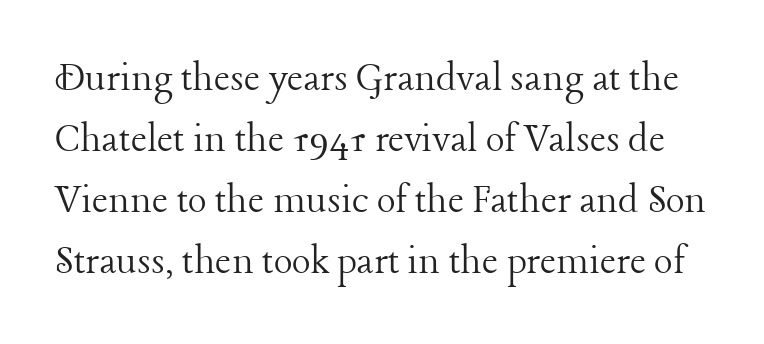
{"serif": "yes", "italic": "no", "bold": "no", "weight": "light", "width": "normal", "stroke_contrast": "low", "x_height": "medium", "monospaced": "no", "underline": "no", "line_spacing": "normal", "line_spacing_ratio": 1.39, "letter_spacing": "normal", "letter_spacing_em": 0.0, "glyph_px": 44}
